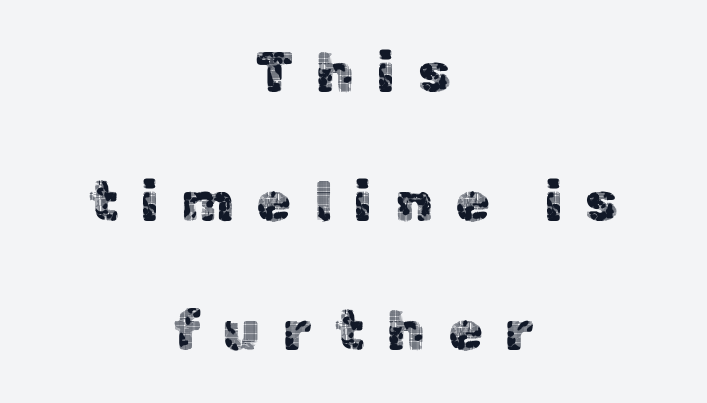
{"serif": "no", "italic": "no", "width": "normal", "x_height": "medium", "monospaced": "no", "underline": "no", "align": "center", "line_spacing": "loose", "line_spacing_ratio": 2.3, "letter_spacing": "wide", "letter_spacing_em": 0.4, "glyph_px": 56}
